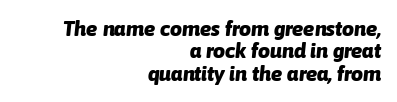
Q: Is the text bold? A: Yes.
Q: Is the text italic (slanted)? A: Yes, it leans right by about 6 degrees.
Q: Is the text underlined? A: No.
Q: How is the paragraph aligned? A: Right-aligned.
Q: Is the spacing between letters normal or unusually wide? A: Normal.
Q: Is the spacing between lines tight, normal or loose? A: Tight.
